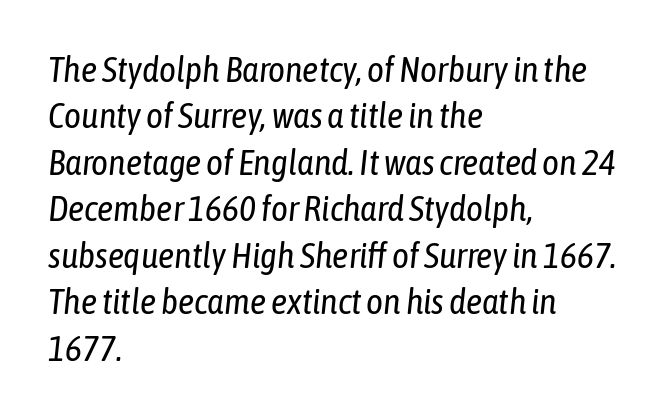
The type is set solid horizontally, with unmodified tracking. Looking at the ascenders, they clearly lean. A light-to-regular cut is what we see here. A typesetter would call this proportional, since set widths differ per character. Alignment: flush left.
